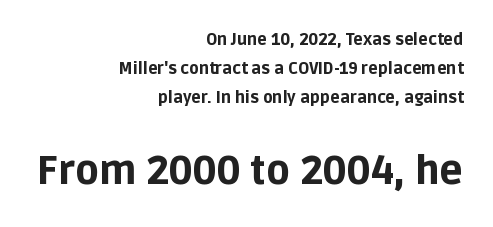
{"serif": "no", "italic": "no", "bold": "yes", "weight": "bold", "width": "normal", "stroke_contrast": "low", "x_height": "large", "monospaced": "no", "underline": "no", "align": "right", "line_spacing_ratio": 1.81, "letter_spacing": "normal", "letter_spacing_em": 0.0, "larger_block": "second", "size_ratio": 2.44, "glyph_px": 39}
